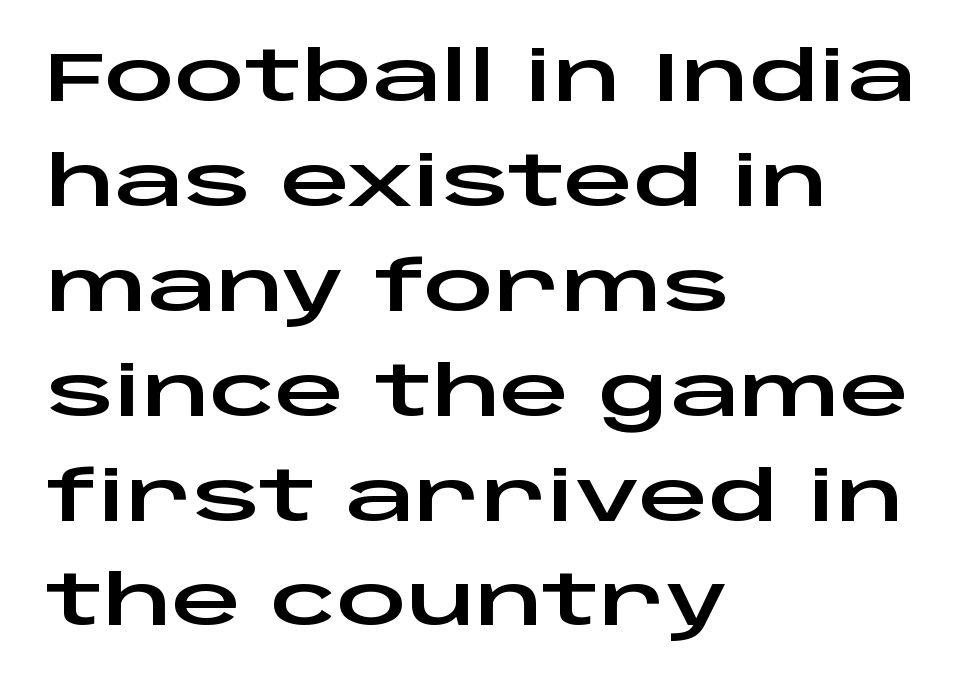
Q: Is the text italic (slanted)? A: No, it is upright.
Q: Is the typeface a serif or a sans-serif typeface? A: Sans-serif.
Q: Is the text underlined? A: No.
Q: How is the paragraph aligned? A: Left-aligned.
Q: Is the spacing between letters normal or unusually wide? A: Normal.
Q: Is the spacing between lines tight, normal or loose? A: Normal.
Q: Width (condensed, normal, or wide)? A: Wide.
Q: Stroke contrast? A: Low.
Q: x-height? A: Large.
Q: Monospaced? A: No.
